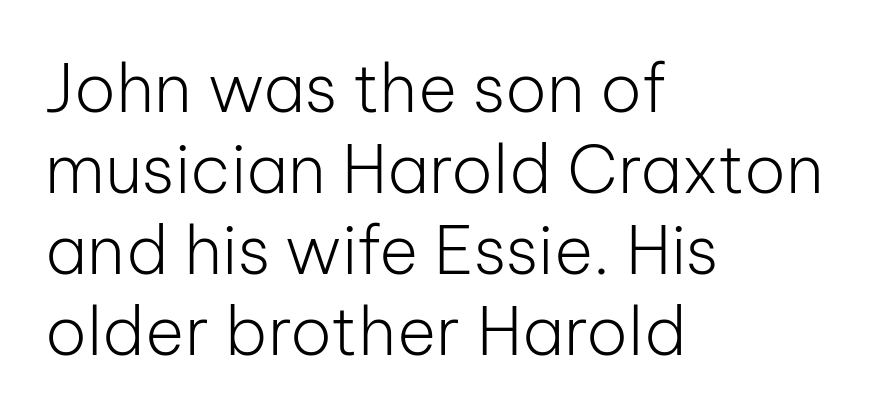
The image shows 67 px light sans-serif type, upright; set left-aligned, line spacing 1.21x, normal letter spacing, not underlined; low stroke contrast and a medium x-height.
